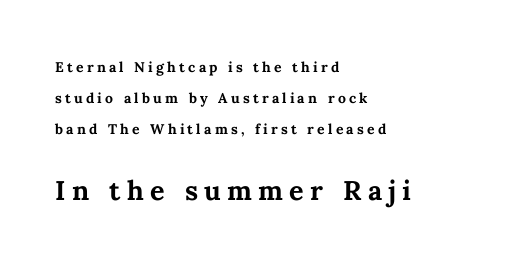
The specimen omits any rule beneath the text block's lines. The text block is weighted toward the left margin, trailing off unevenly rightward. Weight check: bold — yes, fully. Regarding leading, the lines here are spaced well apart.
